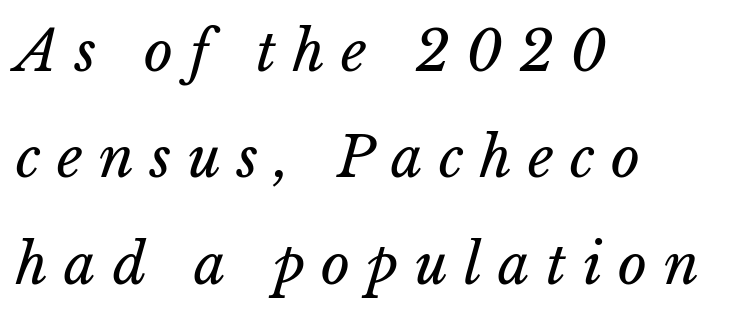
{"bold": "no", "weight": "regular", "width": "normal", "stroke_contrast": "low", "x_height": "medium", "monospaced": "no", "underline": "no", "align": "left", "line_spacing": "loose", "line_spacing_ratio": 1.9, "letter_spacing": "wide", "letter_spacing_em": 0.29, "glyph_px": 56}
